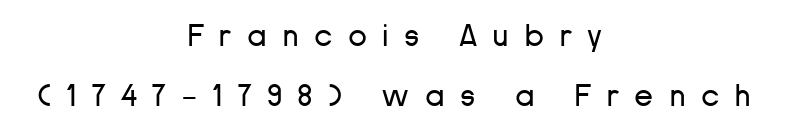
Q: Is the text bold? A: No.
Q: Is the text italic (slanted)? A: No, it is upright.
Q: Is the typeface a serif or a sans-serif typeface? A: Sans-serif.
Q: Is the text underlined? A: No.
Q: How is the paragraph aligned? A: Centered.
Q: Is the spacing between letters normal or unusually wide? A: Unusually wide.
Q: Is the spacing between lines tight, normal or loose? A: Loose.
Q: Width (condensed, normal, or wide)? A: Normal.
Q: Stroke contrast? A: Low.
Q: x-height? A: Medium.
Q: Monospaced? A: No.
